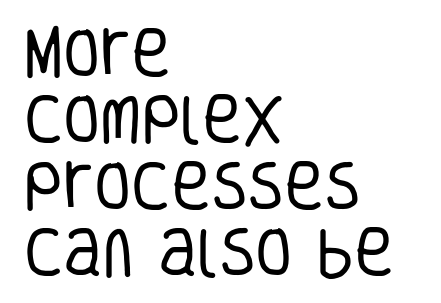
No letter is thick-stroked: the sample isn't bold. Standard letterfit; no display-style spreading of the glyphs. All the whitespace from short lines collects on the right. A sans-serif font was chosen for this passage.
